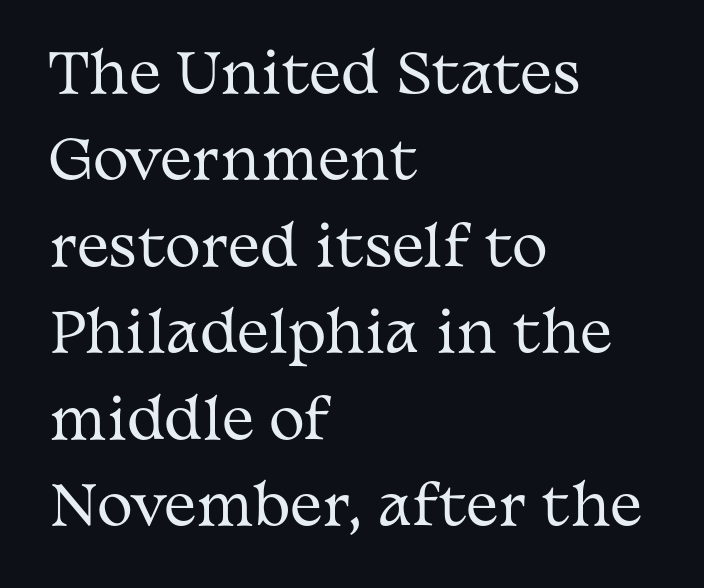
Q: Is the text bold? A: No.
Q: Is the text italic (slanted)? A: No, it is upright.
Q: Is the typeface a serif or a sans-serif typeface? A: Serif.
Q: Is the text underlined? A: No.
Q: How is the paragraph aligned? A: Left-aligned.
Q: Is the spacing between letters normal or unusually wide? A: Normal.
Q: Is the spacing between lines tight, normal or loose? A: Normal.
Q: Width (condensed, normal, or wide)? A: Wide.
Q: Stroke contrast? A: Medium.
Q: x-height? A: Medium.
Q: Monospaced? A: No.
